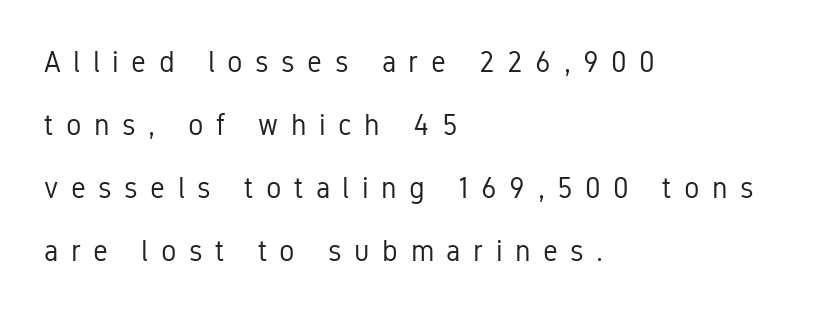
{"serif": "no", "italic": "no", "bold": "no", "weight": "regular", "width": "condensed", "stroke_contrast": "low", "x_height": "medium", "monospaced": "no", "underline": "no", "align": "left", "line_spacing": "loose", "line_spacing_ratio": 2.17, "letter_spacing": "wide", "letter_spacing_em": 0.43, "glyph_px": 29}
